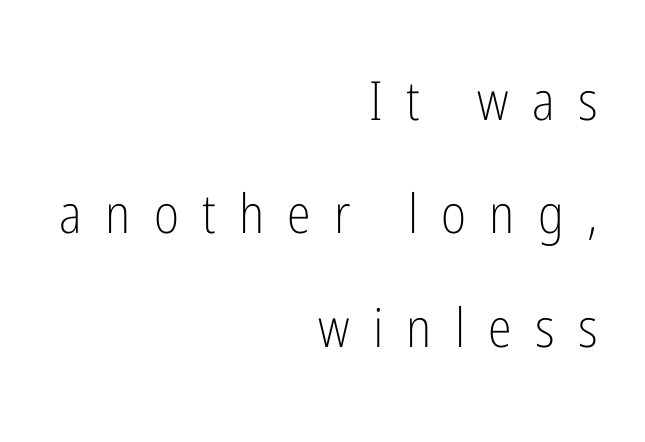
The image shows 54 px light, condensed sans-serif type, upright; set right-aligned, loose line spacing (2.1x), unusually wide letter spacing (+0.43 em), not underlined; low stroke contrast and a medium x-height.
